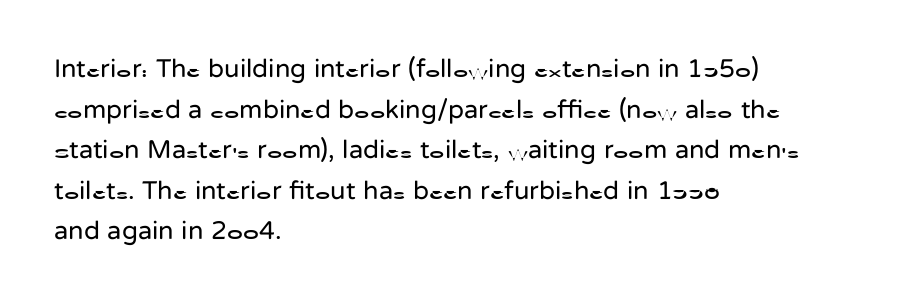
The image shows 26 px text type, upright; set left-aligned, normal line spacing (1.56x), normal letter spacing, not underlined.
